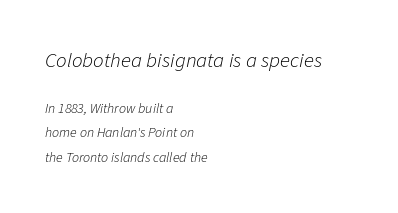
The image shows 21 px text type, italic (leaning right); set left-aligned, line spacing 1.73x, normal letter spacing, not underlined; the first (top) block is 1.5x larger.
